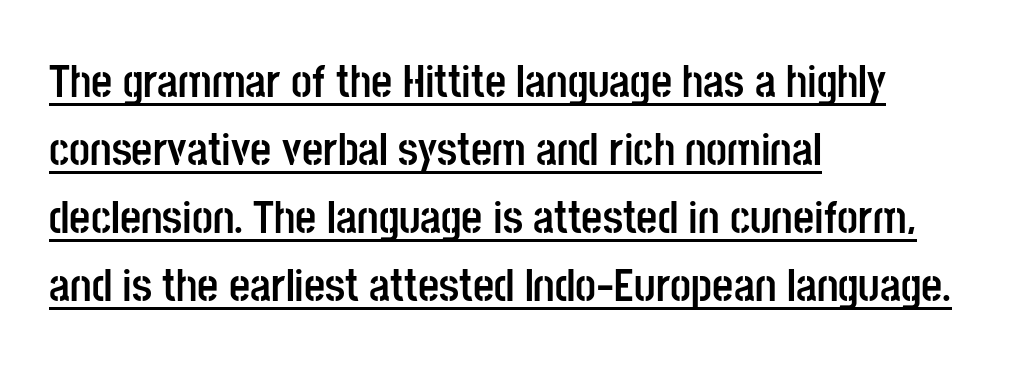
This is heavy type, rendered in bold. A continuous stroke trails under the words, as in a hyperlink. This is the regular roman posture of the typeface. The setting favours the left margin, as ordinary paragraphs usually do. Vertical spacing — default. The text was rendered using a sans face with plain stroke endings.
